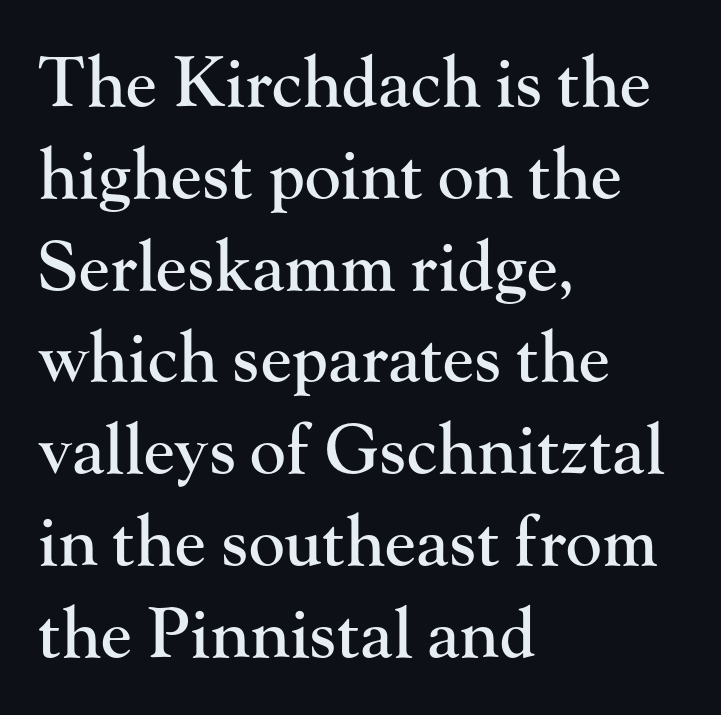
The lettering holds an erect, upright posture throughout. Vertical spacing — default. The space directly below the letters is spotless. The letters advance in unequal steps, a hallmark of proportional type.
